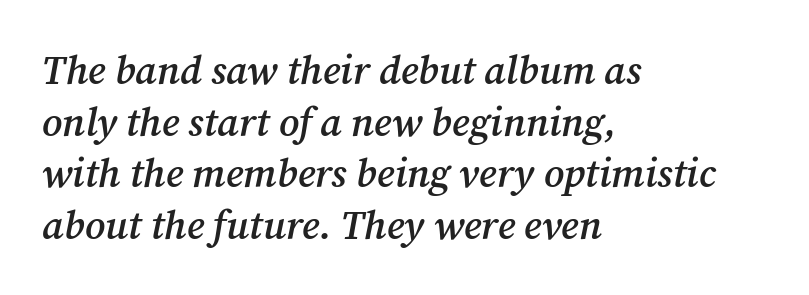
{"serif": "yes", "italic": "yes", "lean": "right", "slant_degrees": 12, "bold": "semi", "weight": "semibold", "width": "normal", "stroke_contrast": "medium", "x_height": "medium", "monospaced": "no", "underline": "no", "align": "left", "line_spacing": "normal", "line_spacing_ratio": 1.29, "letter_spacing": "normal", "letter_spacing_em": 0.0, "glyph_px": 40}
